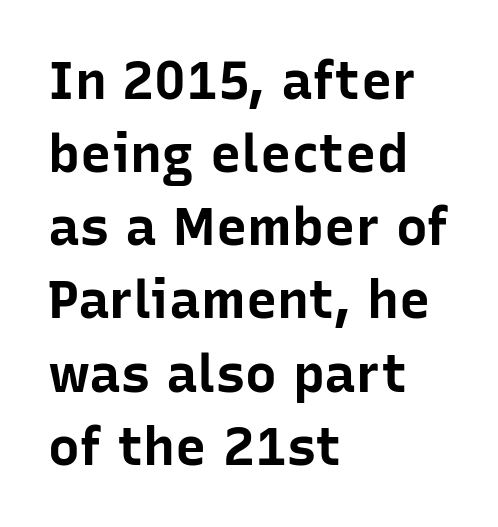
{"serif": "no", "italic": "no", "bold": "yes", "weight": "bold", "width": "normal", "stroke_contrast": "low", "x_height": "medium", "monospaced": "no", "underline": "no", "align": "left", "line_spacing": "normal", "line_spacing_ratio": 1.38, "letter_spacing": "normal", "letter_spacing_em": 0.0, "glyph_px": 53}
